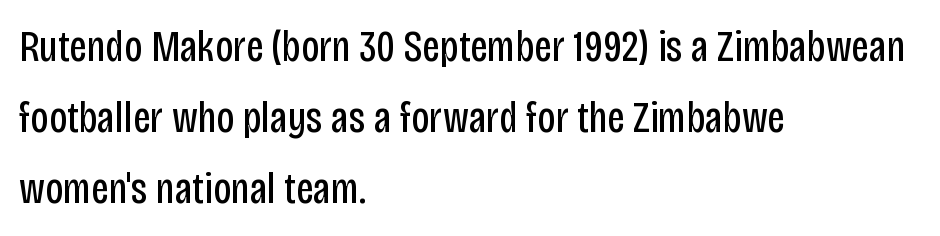
Q: Is the text bold? A: No.
Q: Is the text italic (slanted)? A: No, it is upright.
Q: Is the typeface a serif or a sans-serif typeface? A: Sans-serif.
Q: Is the text underlined? A: No.
Q: How is the paragraph aligned? A: Left-aligned.
Q: Is the spacing between letters normal or unusually wide? A: Normal.
Q: Is the spacing between lines tight, normal or loose? A: Normal.
Q: Width (condensed, normal, or wide)? A: Condensed.
Q: Stroke contrast? A: Low.
Q: x-height? A: Large.
Q: Monospaced? A: No.
